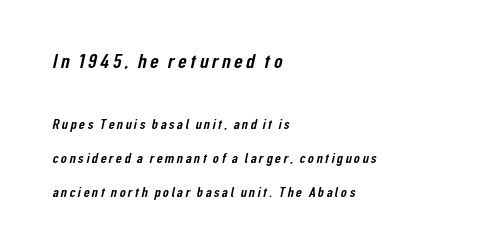
The image shows 20 px text type; set left-aligned, loose line spacing (2.43x), not underlined; the first (top) block is 1.43x larger.
